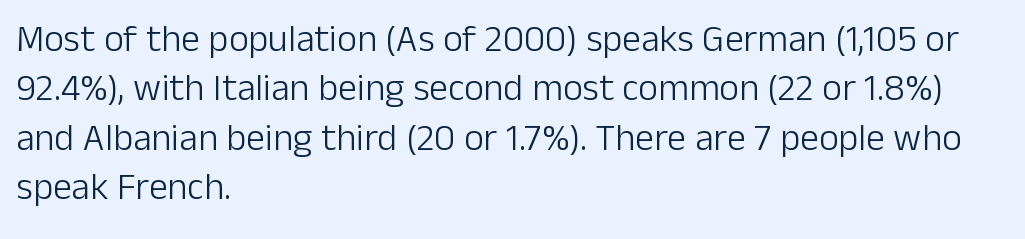
{"serif": "no", "italic": "no", "bold": "no", "weight": "light", "width": "normal", "stroke_contrast": "low", "x_height": "medium", "monospaced": "no", "underline": "no", "align": "left", "line_spacing": "normal", "line_spacing_ratio": 1.3, "letter_spacing": "normal", "letter_spacing_em": 0.0, "glyph_px": 38}
